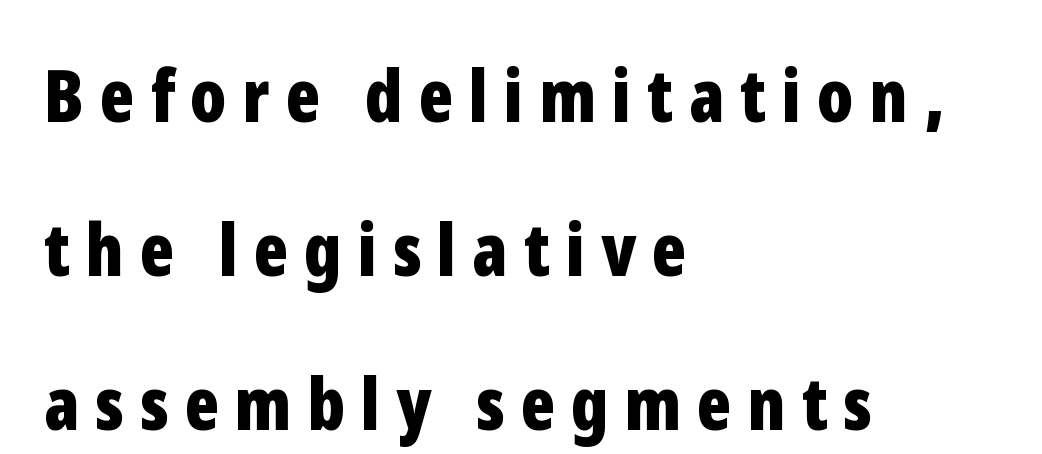
The image shows 73 px bold, condensed sans-serif type, upright; set left-aligned, loose line spacing (2.11x), unusually wide letter spacing (+0.22 em), not underlined; low stroke contrast and a medium x-height.
